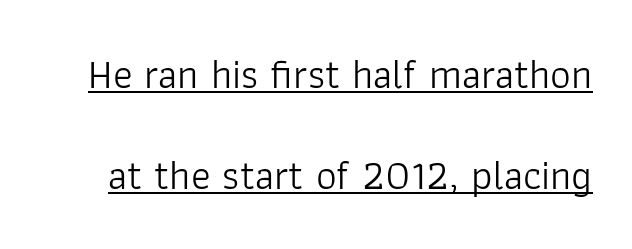
The image shows 41 px light sans-serif type, upright; set loose line spacing (2.47x), normal letter spacing, underlined; low stroke contrast and a medium x-height.
